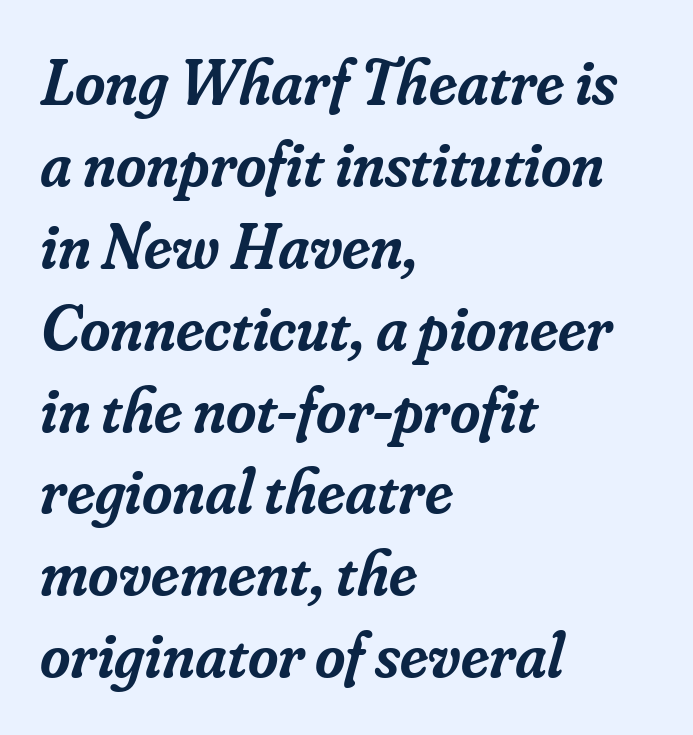
{"serif": "yes", "italic": "yes", "lean": "right", "slant_degrees": 16, "bold": "semi", "weight": "semibold", "width": "normal", "stroke_contrast": "low", "x_height": "small", "monospaced": "no", "underline": "no", "align": "left", "line_spacing": "normal", "line_spacing_ratio": 1.26, "letter_spacing": "normal", "letter_spacing_em": 0.0, "glyph_px": 65}
